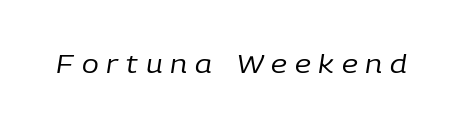
{"italic": "yes", "lean": "right", "slant_degrees": 9, "bold": "no", "underline": "no", "letter_spacing": "wide", "letter_spacing_em": 0.32, "glyph_px": 25}
